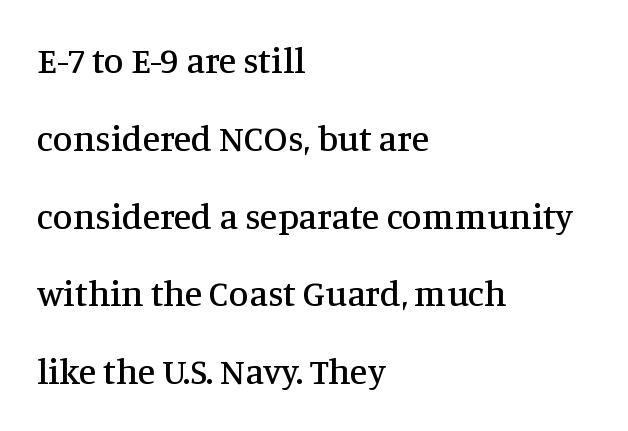
{"serif": "yes", "italic": "no", "width": "normal", "stroke_contrast": "medium", "x_height": "large", "monospaced": "no", "underline": "no", "align": "left", "line_spacing": "loose", "line_spacing_ratio": 2.16, "letter_spacing": "normal", "letter_spacing_em": 0.0, "glyph_px": 36}
